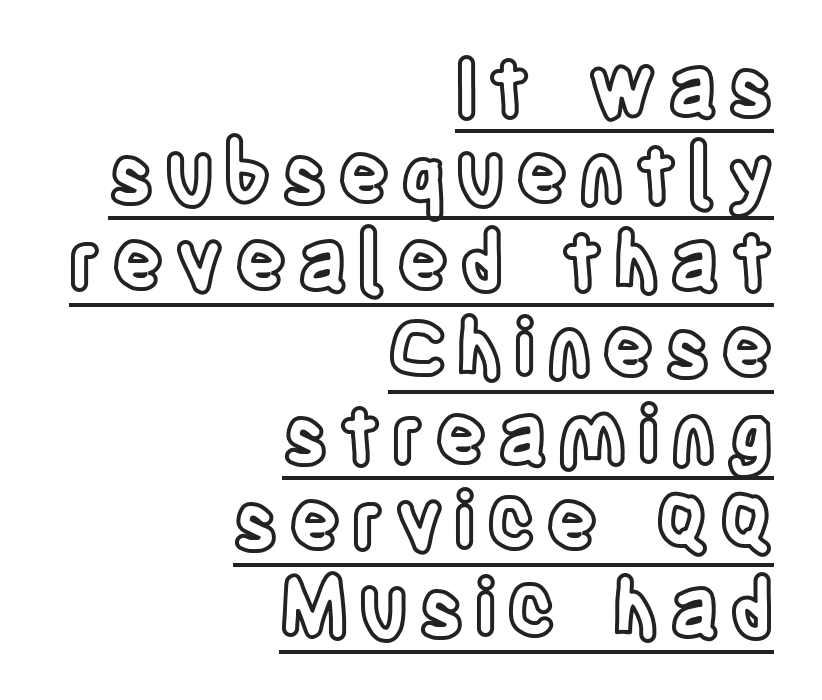
{"italic": "no", "width": "condensed", "x_height": "large", "monospaced": "no", "underline": "yes", "align": "right", "line_spacing": "tight", "line_spacing_ratio": 1.1, "glyph_px": 79}
